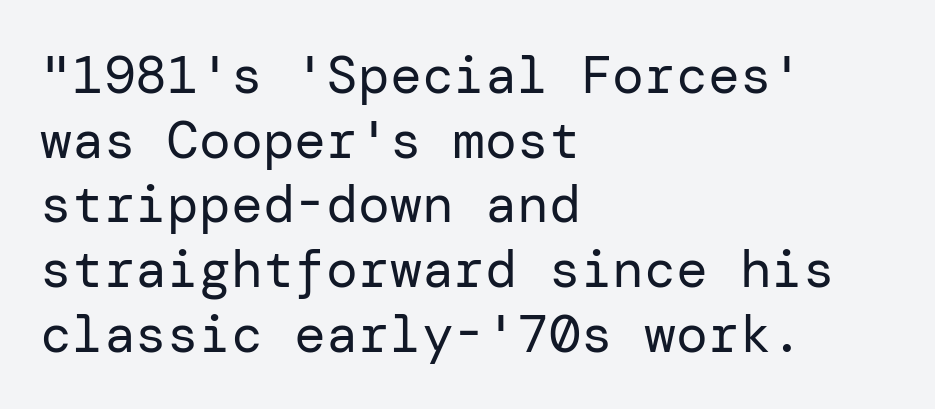
{"serif": "no", "italic": "no", "bold": "no", "weight": "regular", "width": "normal", "stroke_contrast": "low", "x_height": "medium", "underline": "no", "align": "left", "line_spacing_ratio": 1.22, "letter_spacing": "normal", "letter_spacing_em": 0.0, "glyph_px": 53}
